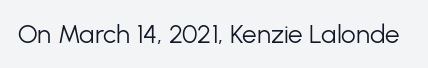
Q: Is the text bold? A: No.
Q: Is the text italic (slanted)? A: No, it is upright.
Q: Is the text underlined? A: No.
Q: Is the spacing between letters normal or unusually wide? A: Normal.
